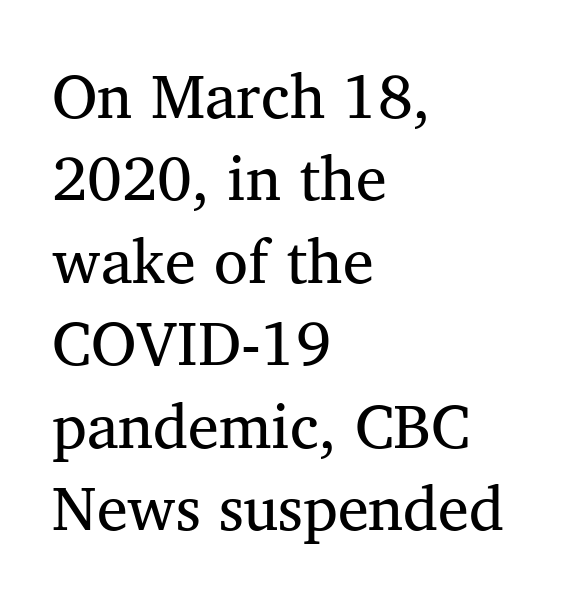
Q: Is the text bold? A: No.
Q: Is the text italic (slanted)? A: No, it is upright.
Q: Is the typeface a serif or a sans-serif typeface? A: Serif.
Q: Is the text underlined? A: No.
Q: How is the paragraph aligned? A: Left-aligned.
Q: Is the spacing between letters normal or unusually wide? A: Normal.
Q: Is the spacing between lines tight, normal or loose? A: Normal.
Q: Width (condensed, normal, or wide)? A: Normal.
Q: Stroke contrast? A: Medium.
Q: x-height? A: Medium.
Q: Monospaced? A: No.
